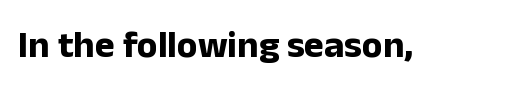
The text was rendered using a sans face with plain stroke endings. A typesetter would call this zero additional tracking. If you drew a line through each stem, it would be perfectly vertical. The rendering uses a bold face; every stroke is thick and dark. Descender tails drop into unmarked territory.
